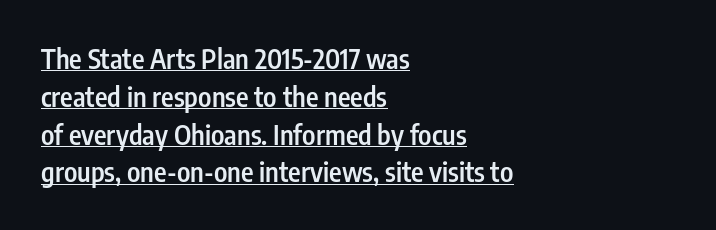
Q: Is the text bold? A: Semi-bold.
Q: Is the text italic (slanted)? A: No, it is upright.
Q: Is the text underlined? A: Yes.
Q: How is the paragraph aligned? A: Left-aligned.
Q: Is the spacing between letters normal or unusually wide? A: Normal.
Q: Is the spacing between lines tight, normal or loose? A: Normal.
